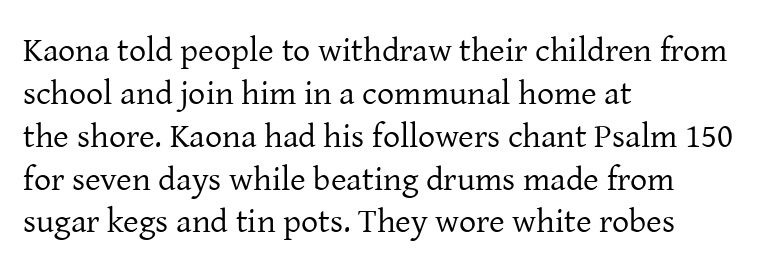
{"serif": "yes", "italic": "no", "bold": "no", "weight": "regular", "width": "normal", "stroke_contrast": "low", "x_height": "medium", "monospaced": "no", "underline": "no", "align": "left", "line_spacing": "normal", "line_spacing_ratio": 1.26, "letter_spacing": "normal", "letter_spacing_em": 0.0, "glyph_px": 34}
